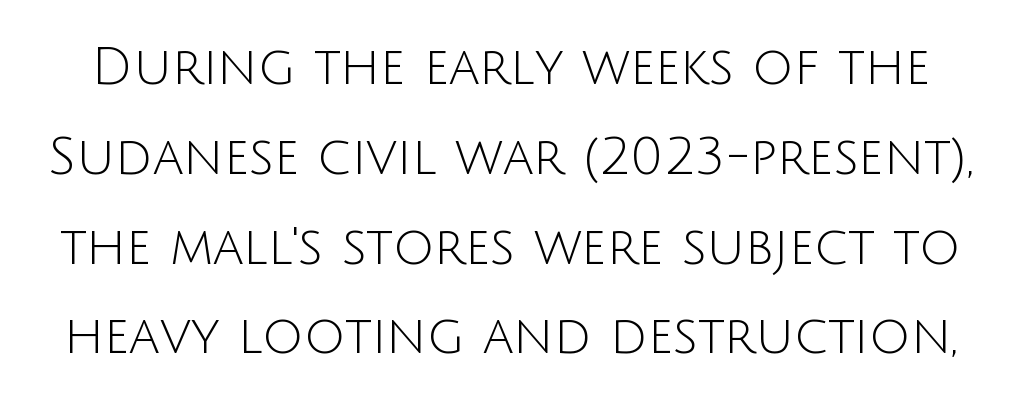
{"serif": "no", "italic": "no", "bold": "no", "weight": "light", "width": "normal", "stroke_contrast": "low", "x_height": "large", "monospaced": "no", "underline": "no", "line_spacing_ratio": 1.76, "letter_spacing": "normal", "letter_spacing_em": 0.0, "glyph_px": 51}
